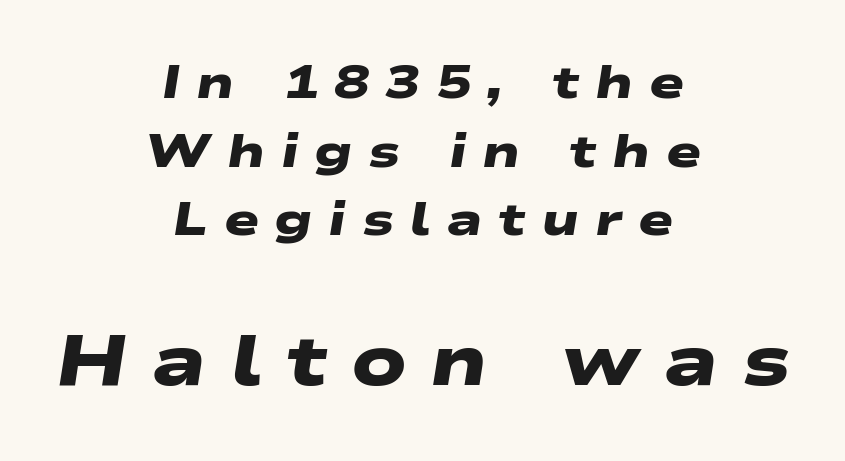
Just letters on the line, the space beneath them empty. Reading down the block, each line starts at a different indent, mirrored at its end. Is this a fixed-width face? No — the glyphs have proportional, varying widths. Emphasis by weight is at full strength: bold. The leading is moderate, giving the passage an even texture. Top chunk: small. Bottom chunk: large.
